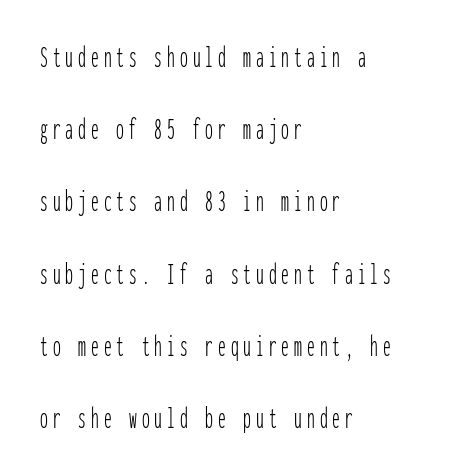
Q: Is the text bold? A: No.
Q: Is the text italic (slanted)? A: No, it is upright.
Q: Is the typeface a serif or a sans-serif typeface? A: Sans-serif.
Q: Is the text underlined? A: No.
Q: How is the paragraph aligned? A: Left-aligned.
Q: Is the spacing between lines tight, normal or loose? A: Loose.
Q: Width (condensed, normal, or wide)? A: Condensed.
Q: Stroke contrast? A: Low.
Q: x-height? A: Medium.
Q: Monospaced? A: Yes.
